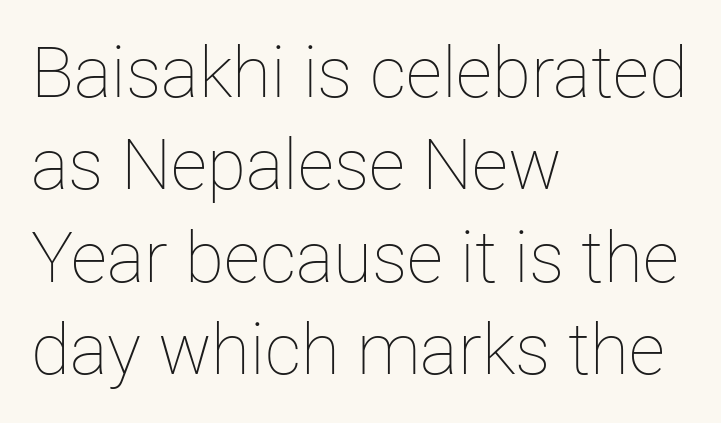
{"italic": "no", "bold": "no", "weight": "thin", "width": "normal", "stroke_contrast": "low", "x_height": "medium", "monospaced": "no", "underline": "no", "align": "left", "line_spacing": "normal", "line_spacing_ratio": 1.3, "letter_spacing": "normal", "letter_spacing_em": 0.0, "glyph_px": 71}
